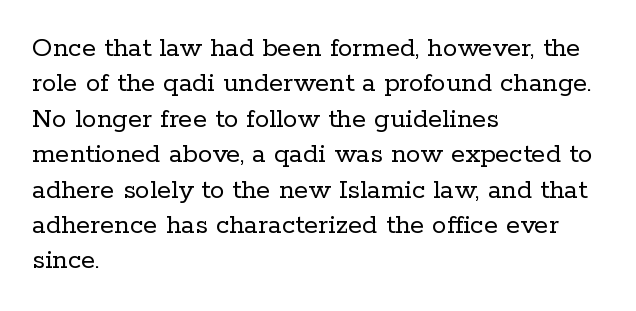
Q: Is the text bold? A: No.
Q: Is the text italic (slanted)? A: No, it is upright.
Q: Is the typeface a serif or a sans-serif typeface? A: Serif.
Q: Is the text underlined? A: No.
Q: How is the paragraph aligned? A: Left-aligned.
Q: Is the spacing between letters normal or unusually wide? A: Normal.
Q: Width (condensed, normal, or wide)? A: Normal.
Q: Stroke contrast? A: Low.
Q: x-height? A: Medium.
Q: Monospaced? A: No.
